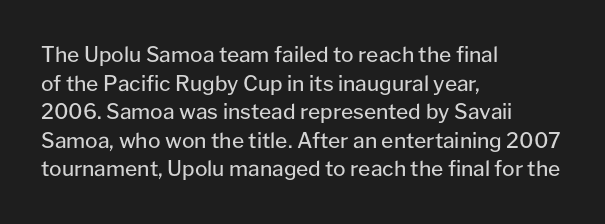
Q: Is the text bold? A: No.
Q: Is the text italic (slanted)? A: No, it is upright.
Q: Is the text underlined? A: No.
Q: How is the paragraph aligned? A: Left-aligned.
Q: Is the spacing between letters normal or unusually wide? A: Normal.
Q: Is the spacing between lines tight, normal or loose? A: Normal.
